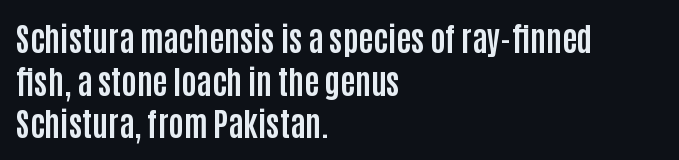
{"serif": "no", "italic": "no", "bold": "yes", "weight": "bold", "width": "condensed", "stroke_contrast": "low", "x_height": "large", "monospaced": "no", "underline": "no", "align": "left", "line_spacing": "normal", "line_spacing_ratio": 1.33, "letter_spacing": "normal", "letter_spacing_em": 0.0, "glyph_px": 32}
